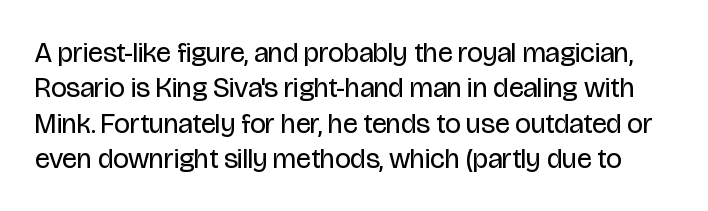
The image shows 28 px regular-weight, condensed sans-serif type, upright; set normal line spacing (1.26x), normal letter spacing, not underlined; low stroke contrast and a large x-height.
